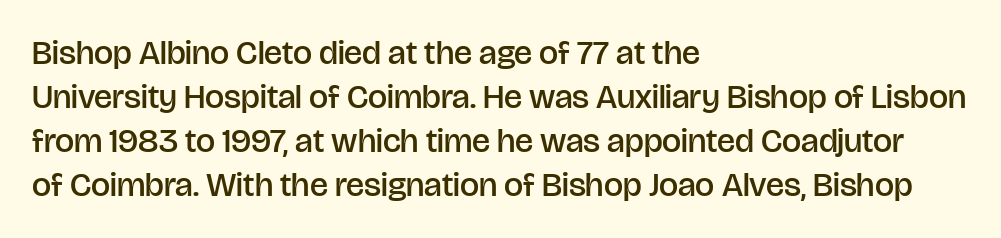
The image shows 34 px semibold sans-serif type, upright; set left-aligned, normal line spacing (1.29x), normal letter spacing, not underlined; low stroke contrast and a large x-height.
